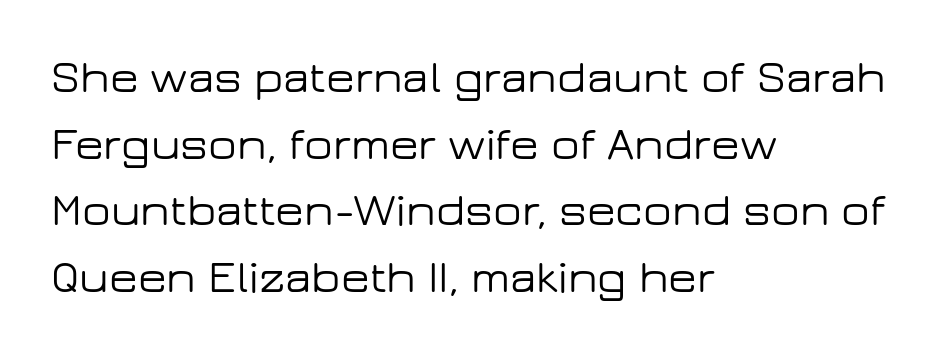
Letterform terminals end flat and unadorned throughout the passage. If you drew a line through each stem, it would be perfectly vertical. The typesetter chose a ragged-right arrangement here. Spacing between characters is what you'd get straight out of the box. The face used here is proportionally spaced, like ordinary book or web type. Each new line begins a customary step beneath the previous one.
